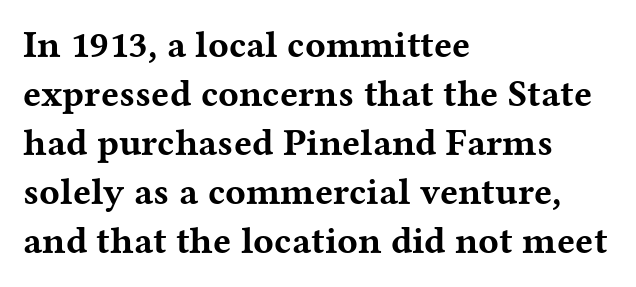
Note the varied advance widths — an 'i' is clearly narrower than an 'm'. Does the type have serifs? Yes, each stem ends in a small foot. This is heavy type, rendered in bold. The foot of each line stays bare and open.
